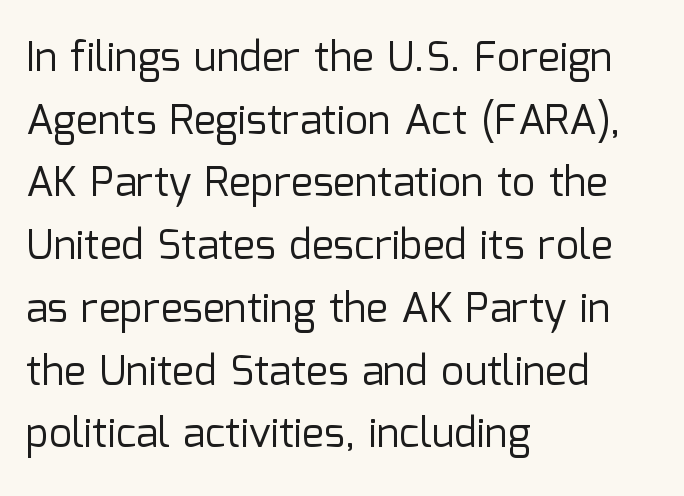
Q: Is the text bold? A: No.
Q: Is the text italic (slanted)? A: No, it is upright.
Q: Is the typeface a serif or a sans-serif typeface? A: Sans-serif.
Q: Is the text underlined? A: No.
Q: How is the paragraph aligned? A: Left-aligned.
Q: Is the spacing between letters normal or unusually wide? A: Normal.
Q: Is the spacing between lines tight, normal or loose? A: Normal.
Q: Width (condensed, normal, or wide)? A: Normal.
Q: Stroke contrast? A: Low.
Q: x-height? A: Medium.
Q: Monospaced? A: No.
